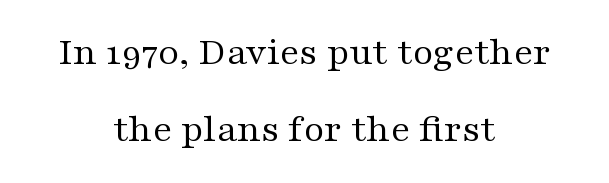
Q: Is the text bold? A: No.
Q: Is the text italic (slanted)? A: No, it is upright.
Q: Is the typeface a serif or a sans-serif typeface? A: Serif.
Q: Is the text underlined? A: No.
Q: How is the paragraph aligned? A: Centered.
Q: Is the spacing between letters normal or unusually wide? A: Normal.
Q: Is the spacing between lines tight, normal or loose? A: Loose.
Q: Width (condensed, normal, or wide)? A: Wide.
Q: Stroke contrast? A: Medium.
Q: x-height? A: Medium.
Q: Monospaced? A: No.
